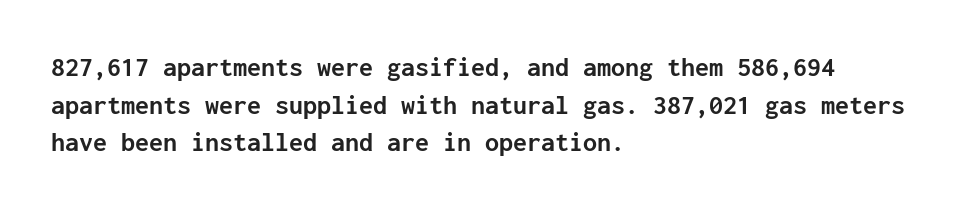
Q: Is the text bold? A: Yes.
Q: Is the text italic (slanted)? A: No, it is upright.
Q: Is the typeface a serif or a sans-serif typeface? A: Sans-serif.
Q: Is the text underlined? A: No.
Q: How is the paragraph aligned? A: Left-aligned.
Q: Is the spacing between letters normal or unusually wide? A: Normal.
Q: Is the spacing between lines tight, normal or loose? A: Normal.
Q: Width (condensed, normal, or wide)? A: Normal.
Q: Stroke contrast? A: Low.
Q: x-height? A: Medium.
Q: Monospaced? A: Yes.
